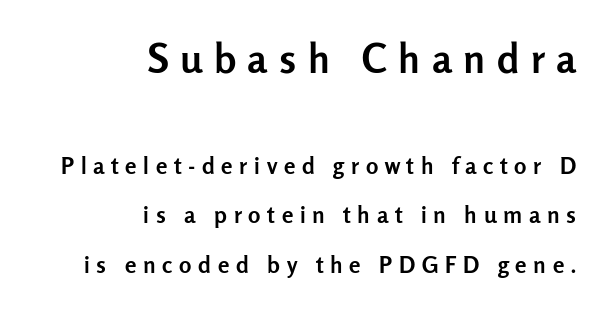
Q: Is the text bold? A: Yes.
Q: Is the text italic (slanted)? A: No, it is upright.
Q: Is the typeface a serif or a sans-serif typeface? A: Sans-serif.
Q: Is the text underlined? A: No.
Q: How is the paragraph aligned? A: Right-aligned.
Q: Is the spacing between letters normal or unusually wide? A: Unusually wide.
Q: Is the spacing between lines tight, normal or loose? A: Loose.
Q: Which block of text is set in a larger size, the first (top) or the second (bottom)? A: The first (top) one.
Q: Width (condensed, normal, or wide)? A: Normal.
Q: Stroke contrast? A: Low.
Q: x-height? A: Medium.
Q: Monospaced? A: No.
